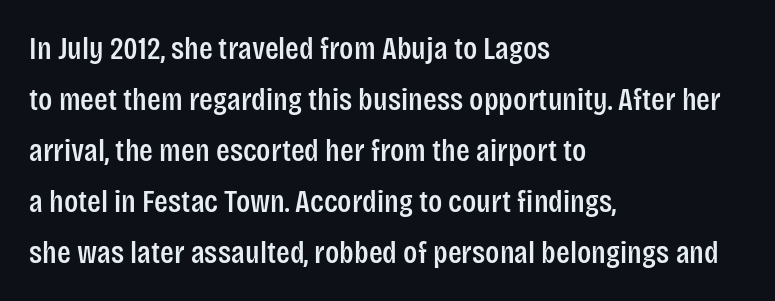
You could not count columns in this text — the font is proportionally spaced. These lines are composed in type without serifs. Any mark beneath the type? The region is blank. It's the straight-up-and-down kind of type.
